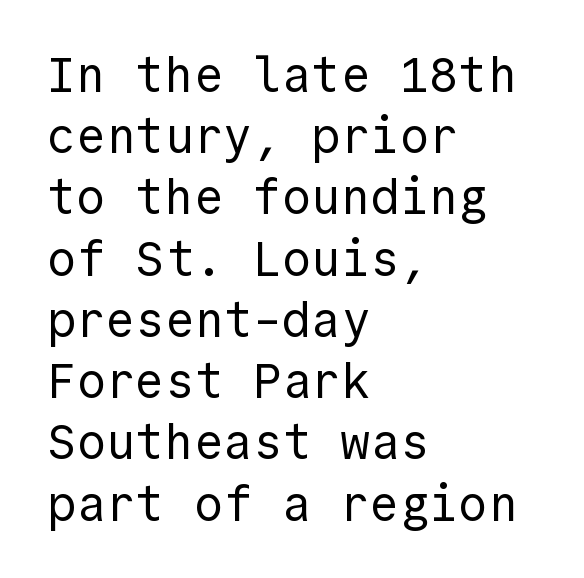
The image shows 49 px regular-weight sans-serif type, upright, monospaced; set left-aligned, normal line spacing (1.25x), normal letter spacing, not underlined; a medium x-height.
